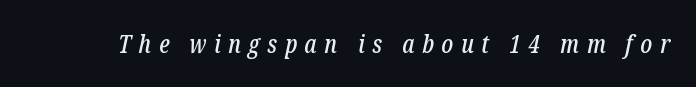
Q: Is the text italic (slanted)? A: Yes, it leans right by about 12 degrees.
Q: Is the text underlined? A: No.
Q: Is the spacing between letters normal or unusually wide? A: Unusually wide.
